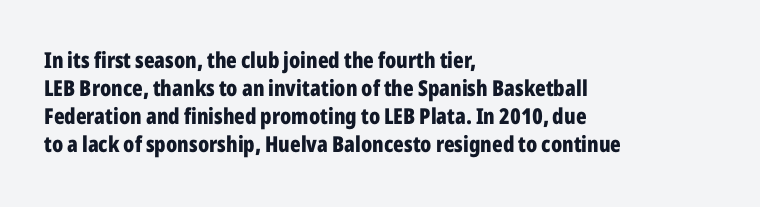
Q: Is the text bold? A: Yes.
Q: Is the text italic (slanted)? A: No, it is upright.
Q: Is the text underlined? A: No.
Q: How is the paragraph aligned? A: Left-aligned.
Q: Is the spacing between letters normal or unusually wide? A: Normal.
Q: Is the spacing between lines tight, normal or loose? A: Normal.
